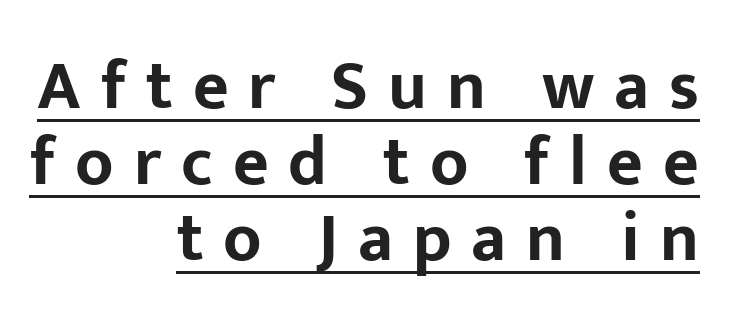
Q: Is the text bold? A: Yes.
Q: Is the text italic (slanted)? A: No, it is upright.
Q: Is the typeface a serif or a sans-serif typeface? A: Sans-serif.
Q: Is the text underlined? A: Yes.
Q: How is the paragraph aligned? A: Right-aligned.
Q: Is the spacing between letters normal or unusually wide? A: Unusually wide.
Q: Is the spacing between lines tight, normal or loose? A: Tight.
Q: Width (condensed, normal, or wide)? A: Normal.
Q: Stroke contrast? A: Low.
Q: x-height? A: Medium.
Q: Monospaced? A: No.
